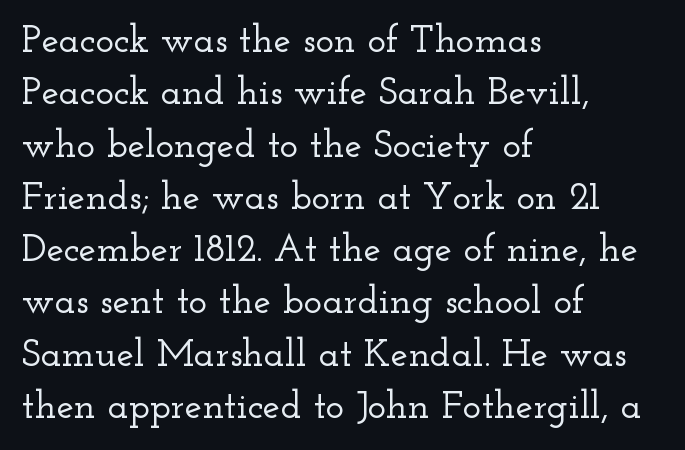
{"serif": "yes", "italic": "no", "width": "wide", "stroke_contrast": "low", "x_height": "small", "monospaced": "no", "underline": "no", "align": "left", "line_spacing": "normal", "line_spacing_ratio": 1.34, "letter_spacing": "normal", "letter_spacing_em": 0.0, "glyph_px": 39}
